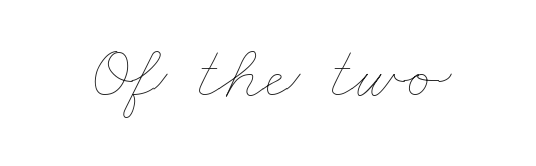
{"bold": "no", "weight": "thin", "width": "wide", "stroke_contrast": "low", "x_height": "small", "monospaced": "no", "underline": "no", "letter_spacing": "normal", "letter_spacing_em": 0.0, "glyph_px": 77}
